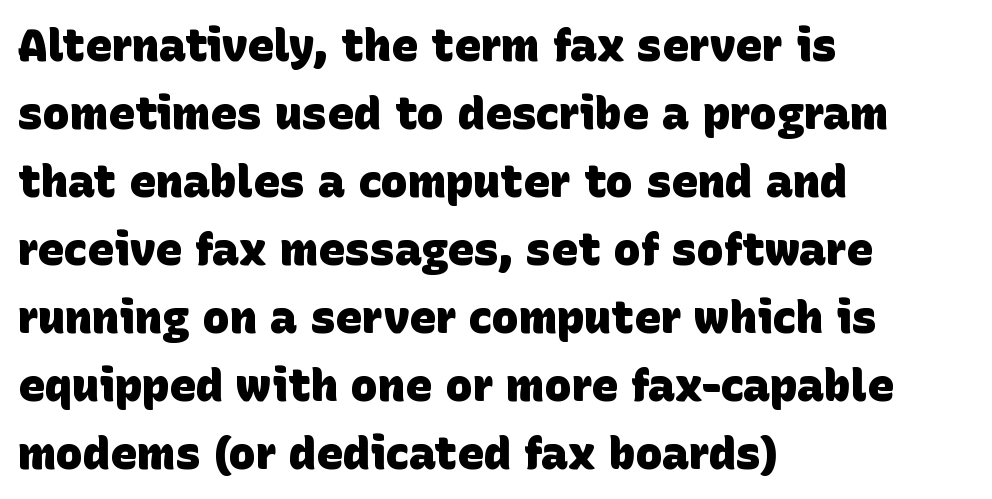
The image shows 45 px heavy sans-serif type; set left-aligned, normal line spacing (1.51x), normal letter spacing, not underlined; low stroke contrast and a large x-height.
